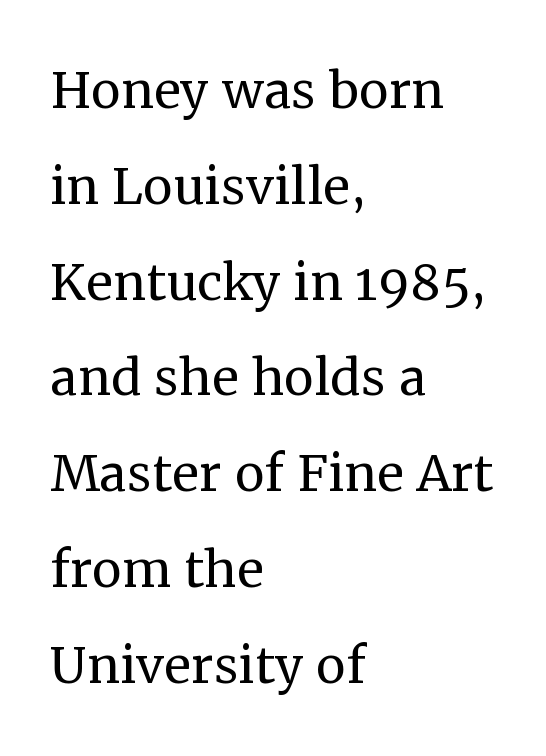
The image shows 67 px regular-weight serif type, upright; set left-aligned, normal line spacing (1.43x), normal letter spacing, not underlined; medium stroke contrast and a medium x-height.
